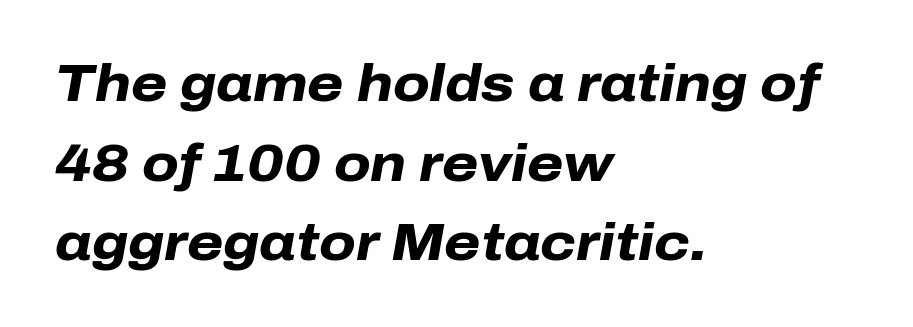
{"italic": "yes", "lean": "right", "slant_degrees": 10, "bold": "yes", "weight": "heavy", "width": "normal", "stroke_contrast": "low", "x_height": "medium", "monospaced": "no", "underline": "no", "align": "left", "line_spacing": "normal", "line_spacing_ratio": 1.53, "letter_spacing": "normal", "letter_spacing_em": 0.0, "glyph_px": 52}
